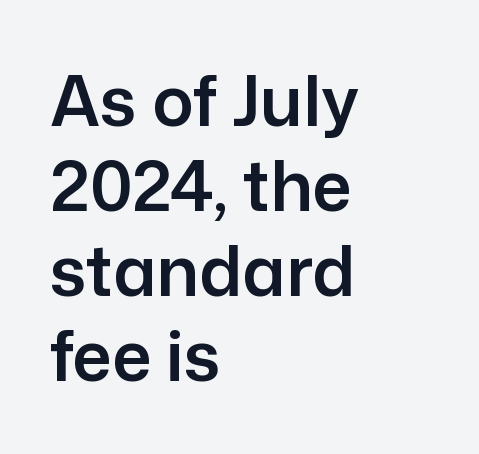
Q: Is the text italic (slanted)? A: No, it is upright.
Q: Is the typeface a serif or a sans-serif typeface? A: Sans-serif.
Q: Is the text underlined? A: No.
Q: How is the paragraph aligned? A: Left-aligned.
Q: Is the spacing between letters normal or unusually wide? A: Normal.
Q: Width (condensed, normal, or wide)? A: Normal.
Q: Stroke contrast? A: Low.
Q: x-height? A: Medium.
Q: Monospaced? A: No.
